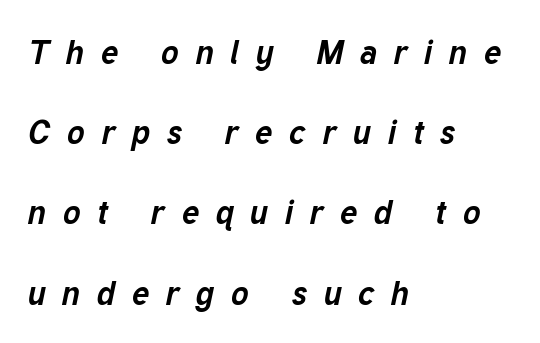
Characters follow at a spacing far wider than the type designer built in. A typesetter would call this proportional, since set widths differ per character. Widely set lines give the paragraph a tall, airy silhouette. Horizontally, the lines are justified to the leading edge only. Students, this is bold: see how much ink each stroke carries.
